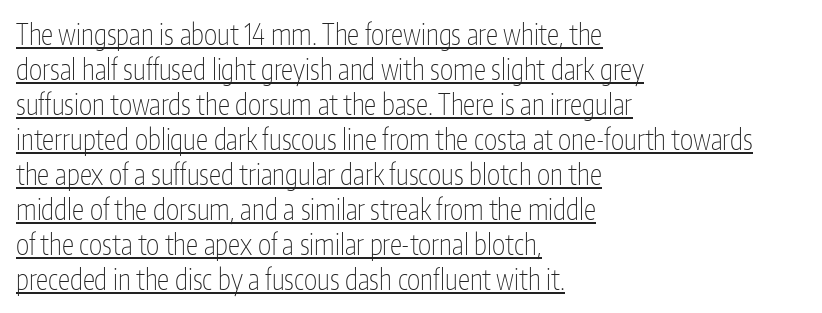
Q: Is the text bold? A: No.
Q: Is the text italic (slanted)? A: No, it is upright.
Q: Is the typeface a serif or a sans-serif typeface? A: Sans-serif.
Q: Is the text underlined? A: Yes.
Q: How is the paragraph aligned? A: Left-aligned.
Q: Is the spacing between letters normal or unusually wide? A: Normal.
Q: Is the spacing between lines tight, normal or loose? A: Normal.
Q: Width (condensed, normal, or wide)? A: Condensed.
Q: Stroke contrast? A: Low.
Q: x-height? A: Medium.
Q: Monospaced? A: No.
